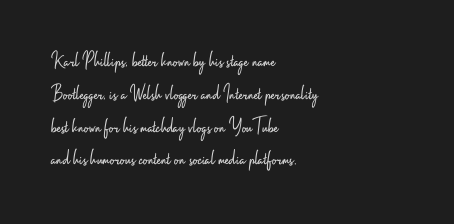
Q: Is the text bold? A: No.
Q: Is the text italic (slanted)? A: Yes.
Q: Is the text underlined? A: No.
Q: How is the paragraph aligned? A: Left-aligned.
Q: Is the spacing between letters normal or unusually wide? A: Normal.
Q: Is the spacing between lines tight, normal or loose? A: Normal.
